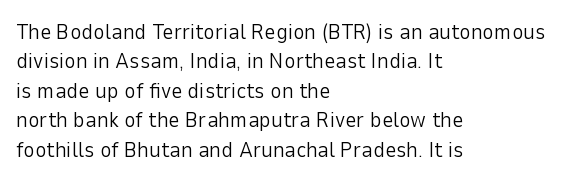
Bare-footed words on every line. Every stem runs plumb, perpendicular to the baseline. The typesetting does not lean heavy: it is not bold. Tracking value appears to be zero — textbook default spacing. The vertical gap from one line to the next is medium.
